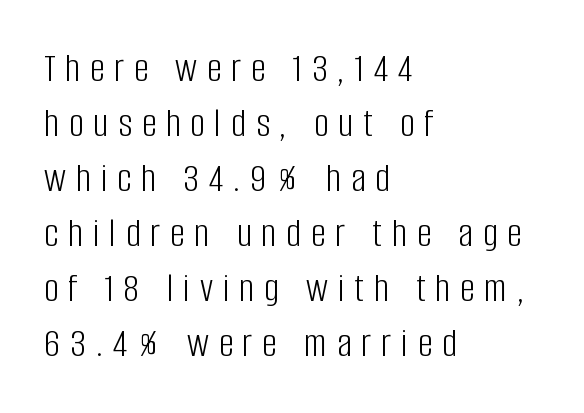
Q: Is the text bold? A: No.
Q: Is the text italic (slanted)? A: No, it is upright.
Q: Is the typeface a serif or a sans-serif typeface? A: Sans-serif.
Q: Is the text underlined? A: No.
Q: How is the paragraph aligned? A: Left-aligned.
Q: Is the spacing between letters normal or unusually wide? A: Unusually wide.
Q: Is the spacing between lines tight, normal or loose? A: Normal.
Q: Width (condensed, normal, or wide)? A: Condensed.
Q: Stroke contrast? A: Low.
Q: x-height? A: Large.
Q: Monospaced? A: No.
